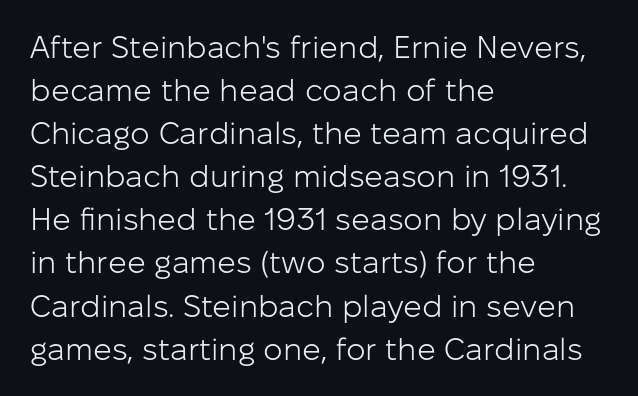
The image shows 31 px light sans-serif type, upright; set left-aligned, normal line spacing (1.39x), normal letter spacing, not underlined; low stroke contrast and a medium x-height.
